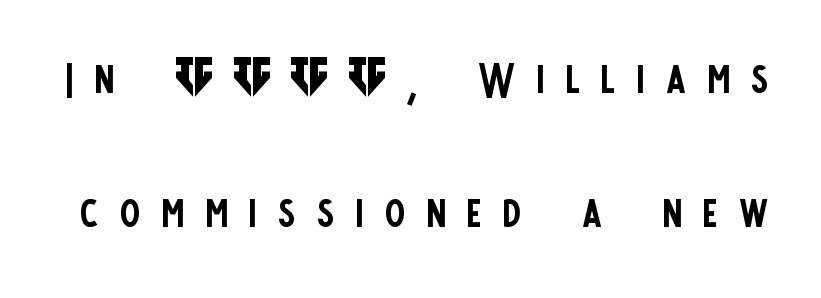
The image shows 61 px regular-weight, condensed sans-serif type, upright; set loose line spacing (2.19x), unusually wide letter spacing (+0.35 em), not underlined; low stroke contrast and a large x-height.
